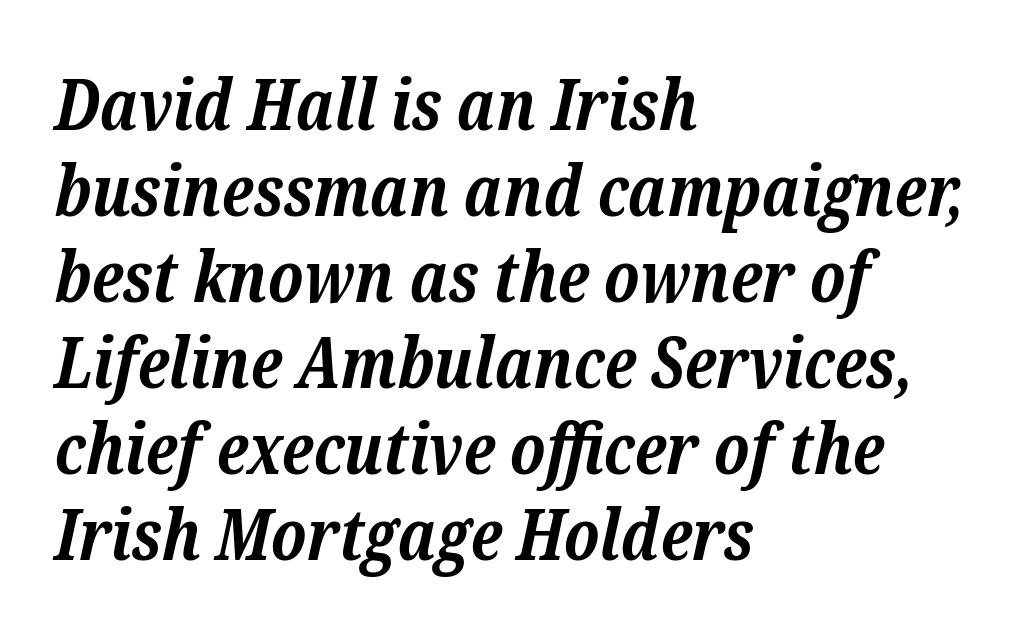
Typesetter's note: full bold, strokes at maximum text heaviness. Compared with typical body copy, the letter spacing here is the same. Stroke terminals: seriffed. Check under the words: just untouched page. The passage shown leans; its letterforms are oblique.
